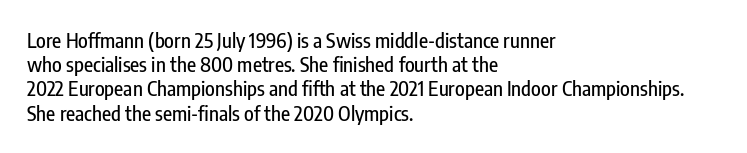
{"italic": "no", "underline": "no", "align": "left", "line_spacing_ratio": 1.21, "letter_spacing": "normal", "letter_spacing_em": 0.0, "glyph_px": 20}
